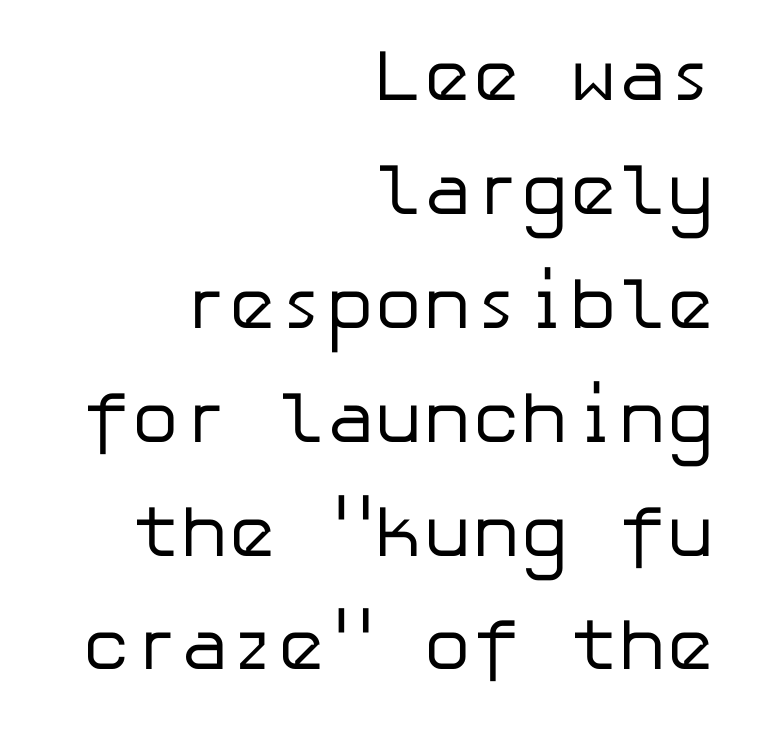
Each row of text sits above clean, open space. Rendered with straight, roman letterforms. Weight class: somewhere from thin through regular. The paragraph has a hard right edge and a soft left edge. Vertically, the passage feels balanced, rows spaced as you'd expect. What kind of face is this? One without serifs — a sans.
